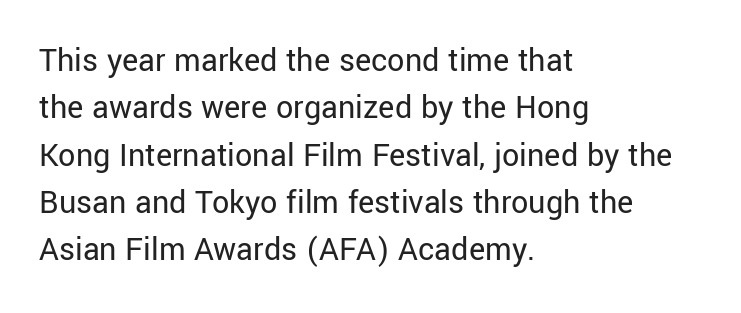
Q: Is the text bold? A: No.
Q: Is the text italic (slanted)? A: No, it is upright.
Q: Is the typeface a serif or a sans-serif typeface? A: Sans-serif.
Q: Is the text underlined? A: No.
Q: How is the paragraph aligned? A: Left-aligned.
Q: Is the spacing between letters normal or unusually wide? A: Normal.
Q: Is the spacing between lines tight, normal or loose? A: Normal.
Q: Width (condensed, normal, or wide)? A: Normal.
Q: Stroke contrast? A: Low.
Q: x-height? A: Medium.
Q: Monospaced? A: No.
